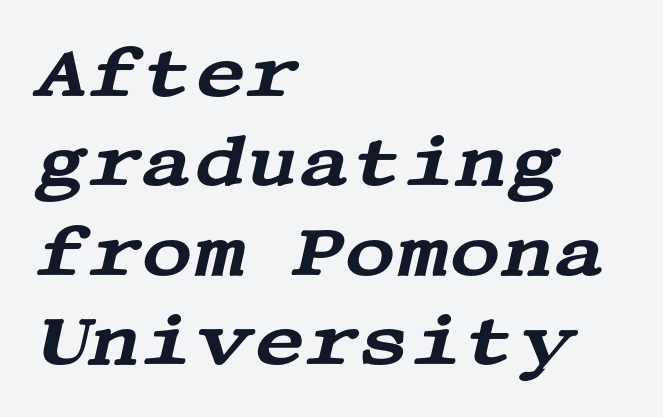
The image shows 71 px wide serif type, italic (leaning right); set left-aligned, normal line spacing (1.26x), normal letter spacing, not underlined; medium stroke contrast and a large x-height.
